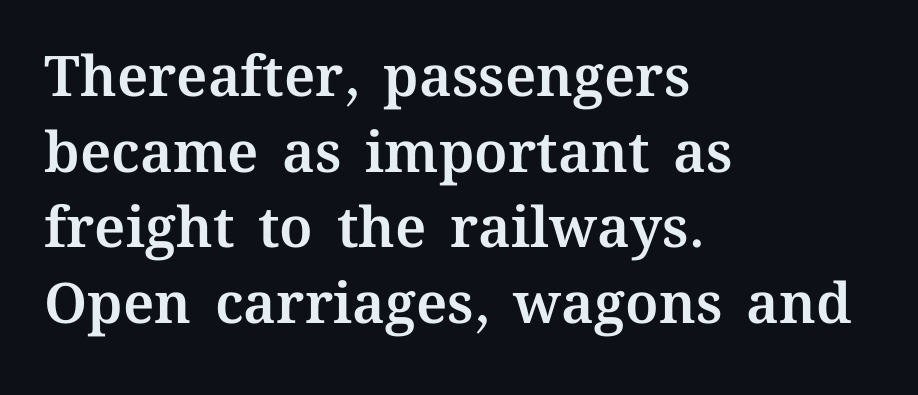
Q: Is the text italic (slanted)? A: No, it is upright.
Q: Is the text underlined? A: No.
Q: How is the paragraph aligned? A: Left-aligned.
Q: Is the spacing between letters normal or unusually wide? A: Normal.
Q: Is the spacing between lines tight, normal or loose? A: Normal.
Q: Width (condensed, normal, or wide)? A: Normal.
Q: Stroke contrast? A: Medium.
Q: x-height? A: Medium.
Q: Monospaced? A: No.
